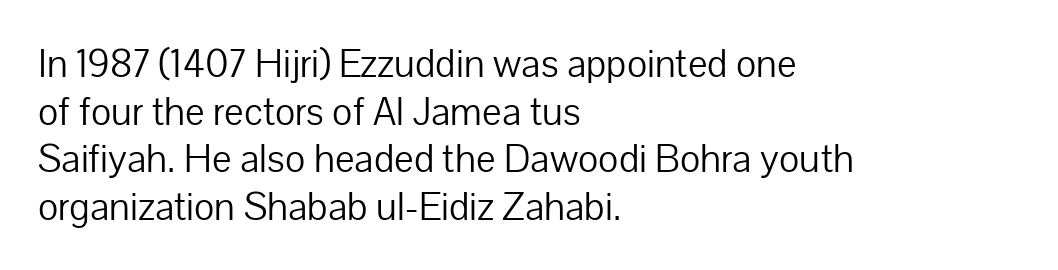
The image shows 39 px light sans-serif type, upright; set left-aligned, line spacing 1.22x, normal letter spacing, not underlined; low stroke contrast and a medium x-height.
